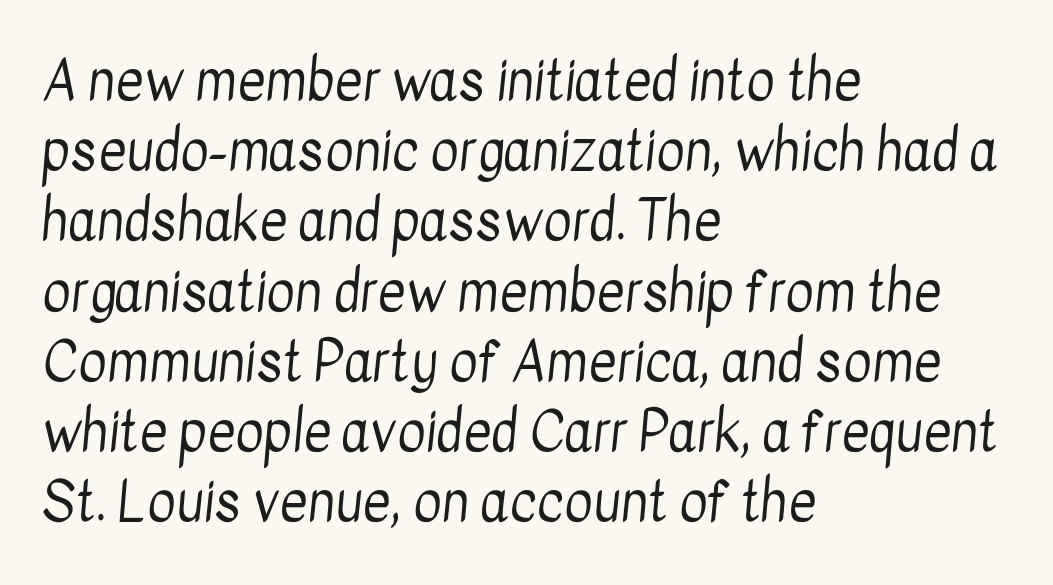
Q: Is the text bold? A: No.
Q: Is the typeface a serif or a sans-serif typeface? A: Sans-serif.
Q: Is the text underlined? A: No.
Q: How is the paragraph aligned? A: Left-aligned.
Q: Is the spacing between letters normal or unusually wide? A: Normal.
Q: Is the spacing between lines tight, normal or loose? A: Normal.
Q: Width (condensed, normal, or wide)? A: Condensed.
Q: Stroke contrast? A: Low.
Q: x-height? A: Medium.
Q: Monospaced? A: No.
